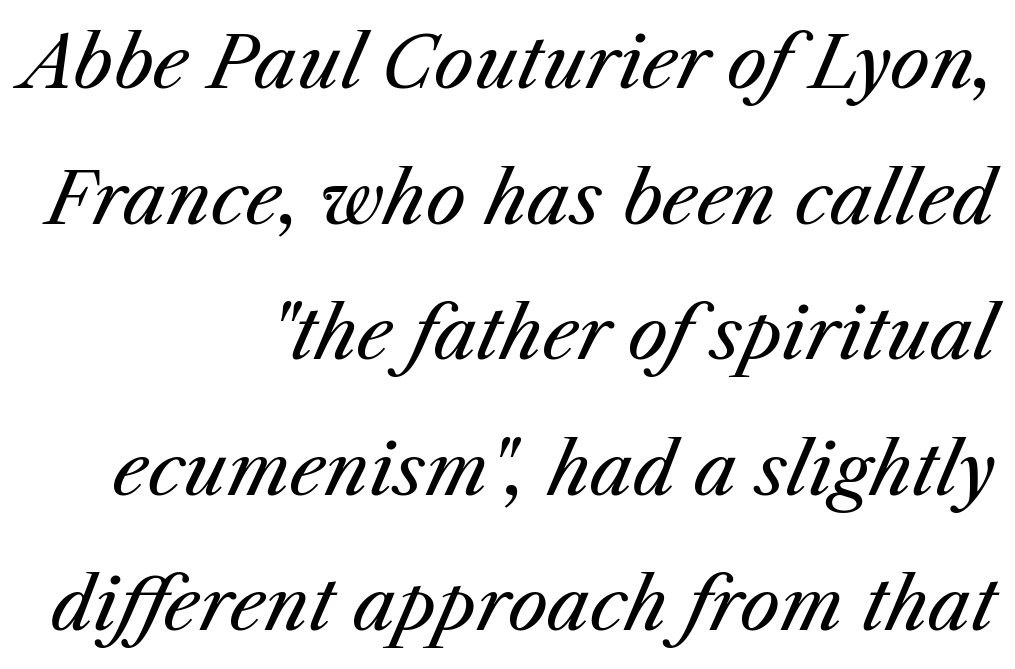
Q: Is the text bold? A: No.
Q: Is the text italic (slanted)? A: Yes, it leans right by about 25 degrees.
Q: Is the text underlined? A: No.
Q: How is the paragraph aligned? A: Right-aligned.
Q: Is the spacing between letters normal or unusually wide? A: Normal.
Q: Is the spacing between lines tight, normal or loose? A: Loose.
Q: Width (condensed, normal, or wide)? A: Normal.
Q: Stroke contrast? A: Medium.
Q: x-height? A: Medium.
Q: Monospaced? A: No.
